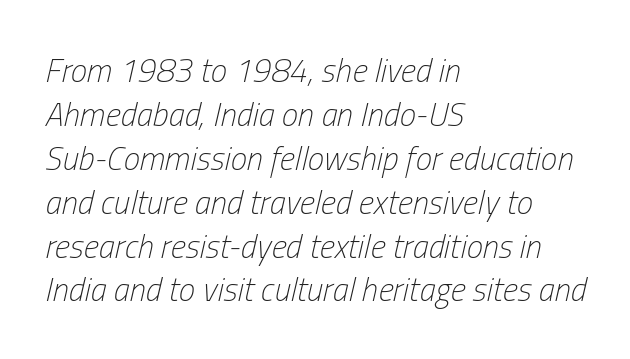
The weight would be labelled regular, book, light, or lighter still. Evenly set lines give the paragraph a standard silhouette. The gap between lines stays unmarked. The passage shown has conventional tracking throughout.
